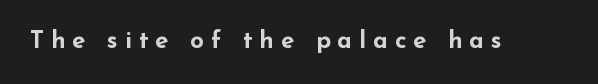
The image shows 24 px bold type, upright; set unusually wide letter spacing (+0.29 em), not underlined.
